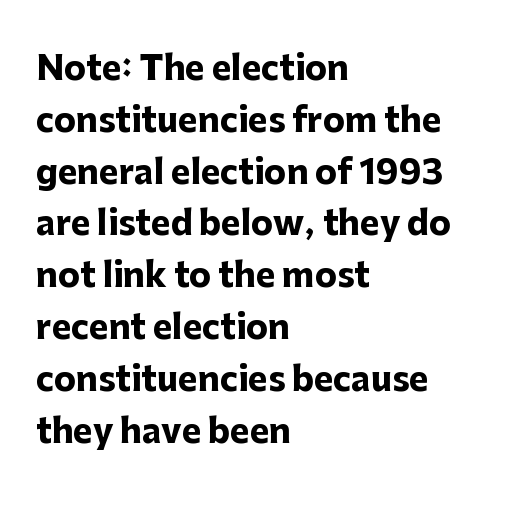
Q: Is the text bold? A: Yes.
Q: Is the text italic (slanted)? A: No, it is upright.
Q: Is the typeface a serif or a sans-serif typeface? A: Sans-serif.
Q: Is the text underlined? A: No.
Q: How is the paragraph aligned? A: Left-aligned.
Q: Is the spacing between letters normal or unusually wide? A: Normal.
Q: Is the spacing between lines tight, normal or loose? A: Normal.
Q: Width (condensed, normal, or wide)? A: Normal.
Q: Stroke contrast? A: Low.
Q: x-height? A: Medium.
Q: Monospaced? A: No.
